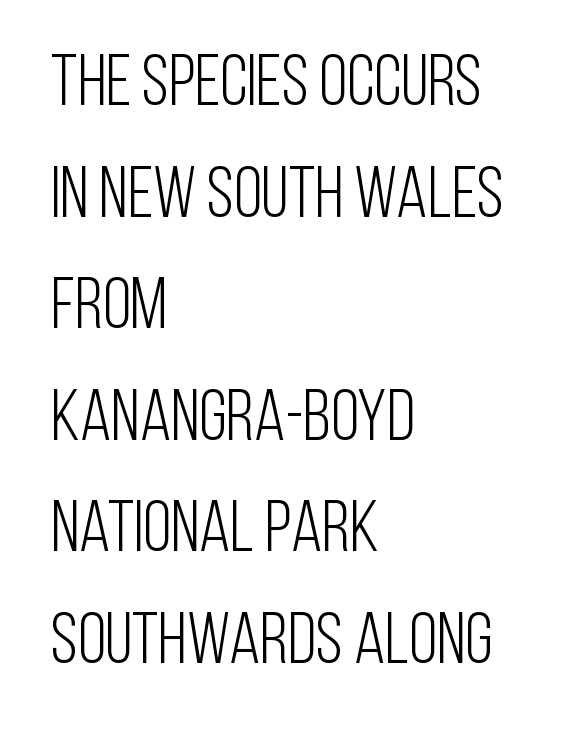
The image shows 72 px light, condensed sans-serif type, upright; set left-aligned, normal line spacing (1.55x), normal letter spacing, not underlined; low stroke contrast and a large x-height.
